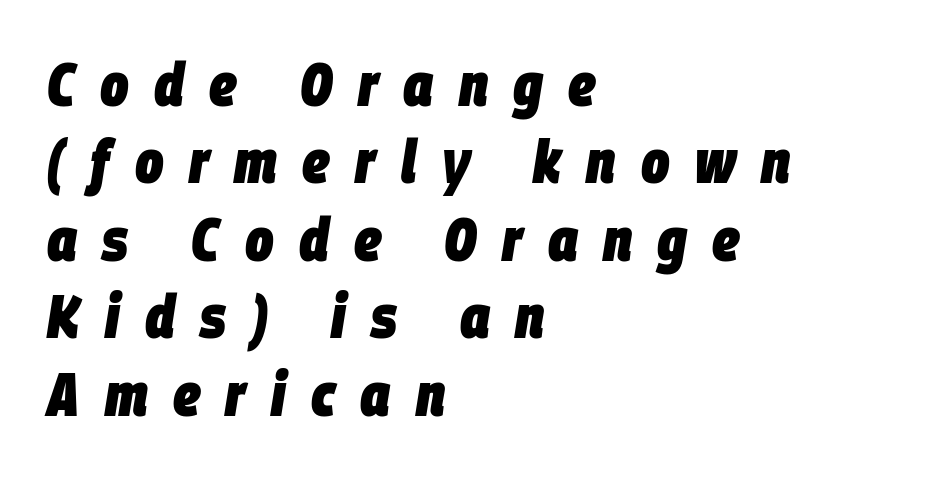
Q: Is the text bold? A: Yes.
Q: Is the text italic (slanted)? A: Yes, it leans right by about 9 degrees.
Q: Is the text underlined? A: No.
Q: How is the paragraph aligned? A: Left-aligned.
Q: Is the spacing between letters normal or unusually wide? A: Unusually wide.
Q: Is the spacing between lines tight, normal or loose? A: Normal.
Q: Width (condensed, normal, or wide)? A: Condensed.
Q: Stroke contrast? A: Low.
Q: x-height? A: Large.
Q: Monospaced? A: No.
